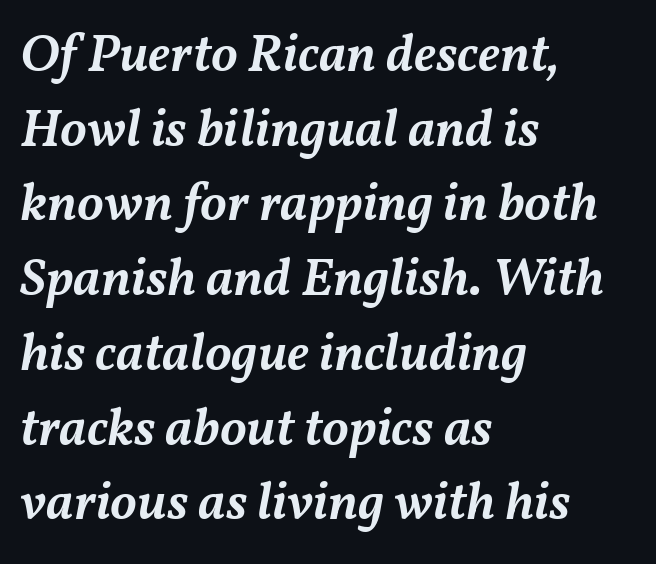
Q: Is the text bold? A: Semi-bold.
Q: Is the text italic (slanted)? A: Yes, it leans right by about 11 degrees.
Q: Is the text underlined? A: No.
Q: How is the paragraph aligned? A: Left-aligned.
Q: Is the spacing between letters normal or unusually wide? A: Normal.
Q: Is the spacing between lines tight, normal or loose? A: Normal.
Q: Width (condensed, normal, or wide)? A: Normal.
Q: Stroke contrast? A: Medium.
Q: x-height? A: Medium.
Q: Monospaced? A: No.
